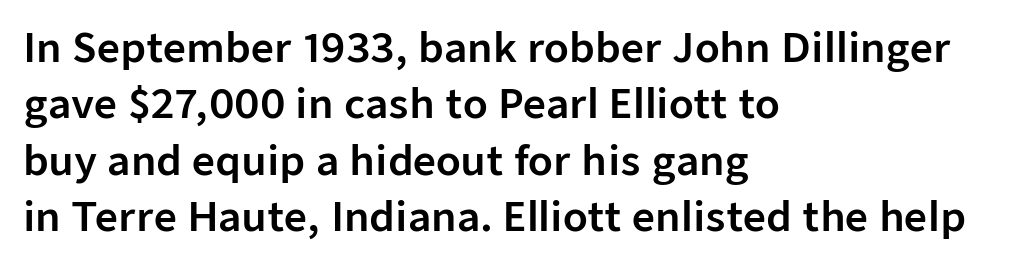
{"serif": "no", "italic": "no", "width": "normal", "stroke_contrast": "low", "x_height": "medium", "monospaced": "no", "underline": "no", "align": "left", "line_spacing": "normal", "line_spacing_ratio": 1.41, "letter_spacing": "normal", "letter_spacing_em": 0.0, "glyph_px": 40}
